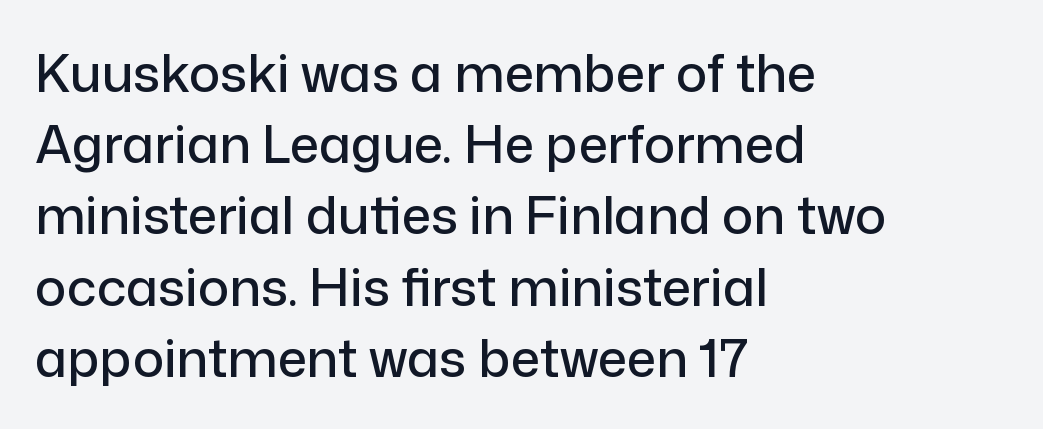
{"serif": "no", "italic": "no", "width": "normal", "stroke_contrast": "low", "x_height": "medium", "monospaced": "no", "underline": "no", "align": "left", "line_spacing": "normal", "line_spacing_ratio": 1.37, "letter_spacing": "normal", "letter_spacing_em": 0.0, "glyph_px": 52}
